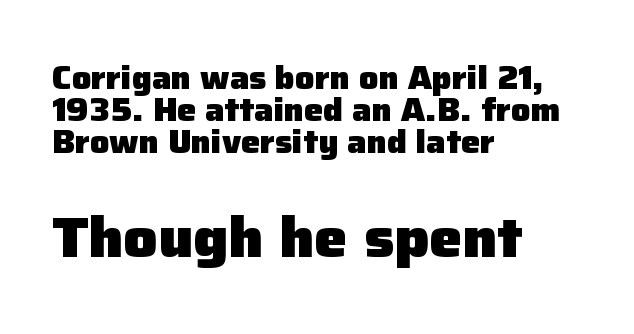
The image shows 56 px heavy sans-serif type, upright; set left-aligned, tight line spacing (1.0x), normal letter spacing, not underlined; the second (bottom) block is 1.75x larger; low stroke contrast and a medium x-height.
